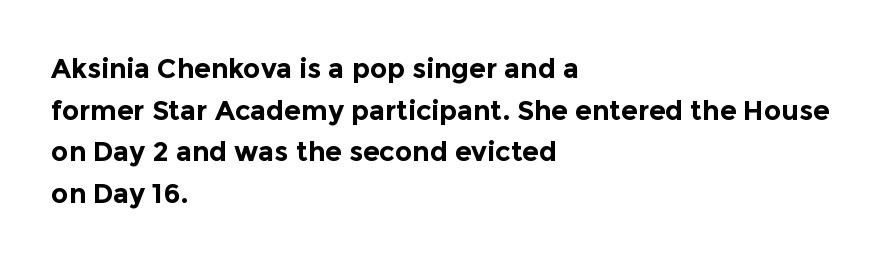
Q: Is the text bold? A: Yes.
Q: Is the text italic (slanted)? A: No, it is upright.
Q: Is the text underlined? A: No.
Q: How is the paragraph aligned? A: Left-aligned.
Q: Is the spacing between letters normal or unusually wide? A: Normal.
Q: Is the spacing between lines tight, normal or loose? A: Normal.
